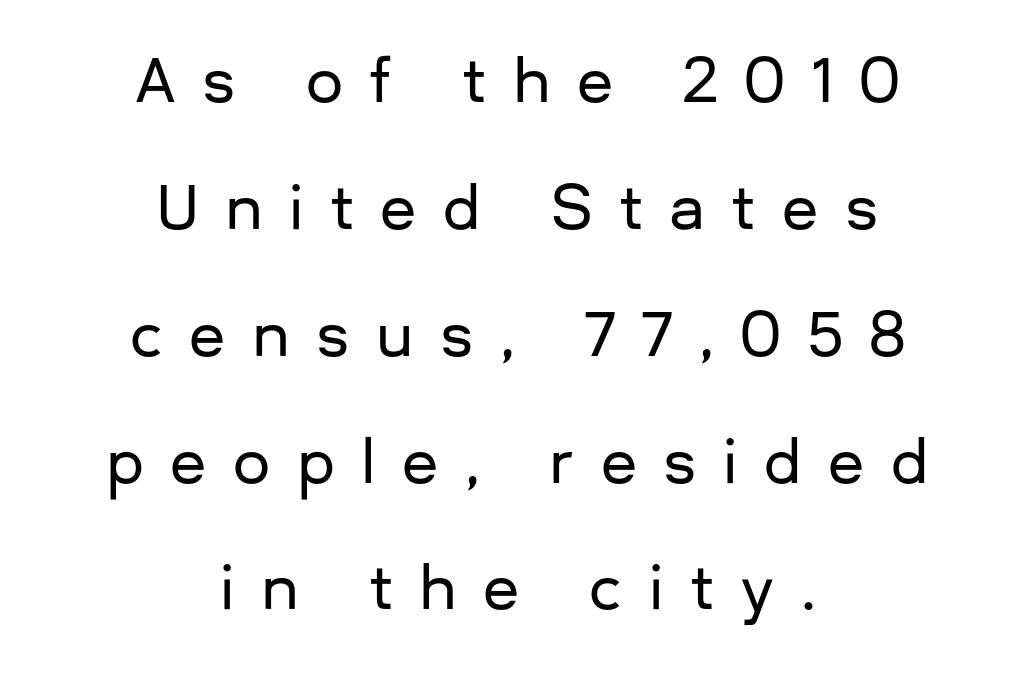
Each letter keeps its own natural width here, so spacing adapts to shape. Tall strokes in this sample are plumb rather than angled. The space directly below the letters is spotless. How would I describe the line gaps? Wide and relaxed.
